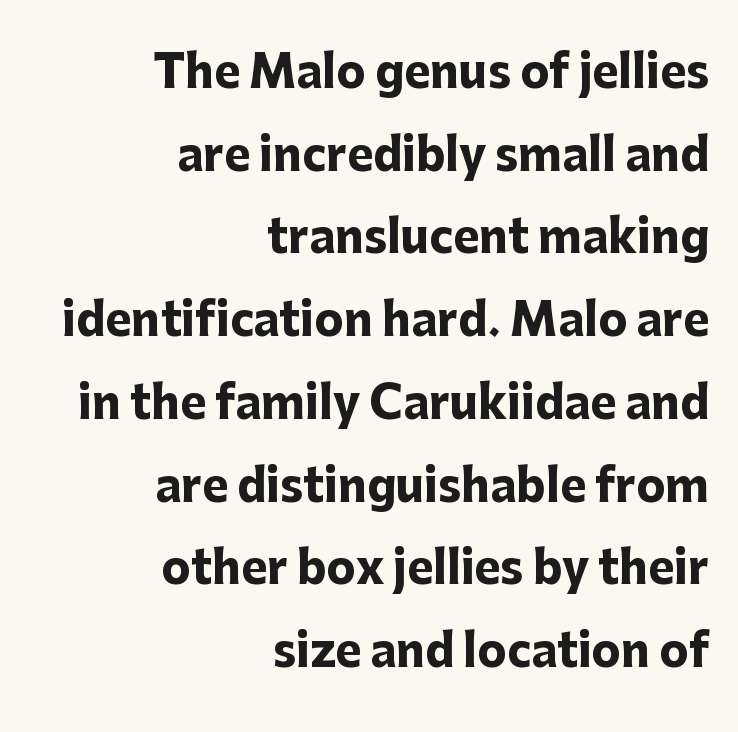
{"serif": "no", "italic": "no", "bold": "yes", "weight": "heavy", "width": "normal", "stroke_contrast": "low", "x_height": "medium", "monospaced": "no", "underline": "no", "align": "right", "line_spacing_ratio": 1.88, "letter_spacing": "normal", "letter_spacing_em": 0.0, "glyph_px": 44}
